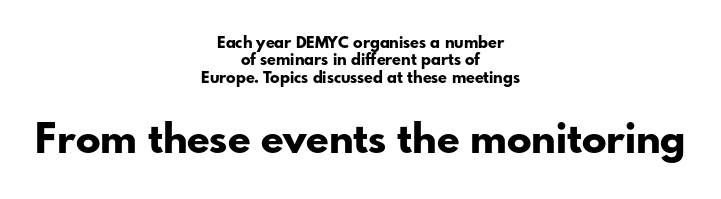
The image shows 41 px bold sans-serif type, upright; set centered, tight line spacing (1.09x), normal letter spacing, not underlined; the second (bottom) block is 2.56x larger; low stroke contrast and a small x-height.
